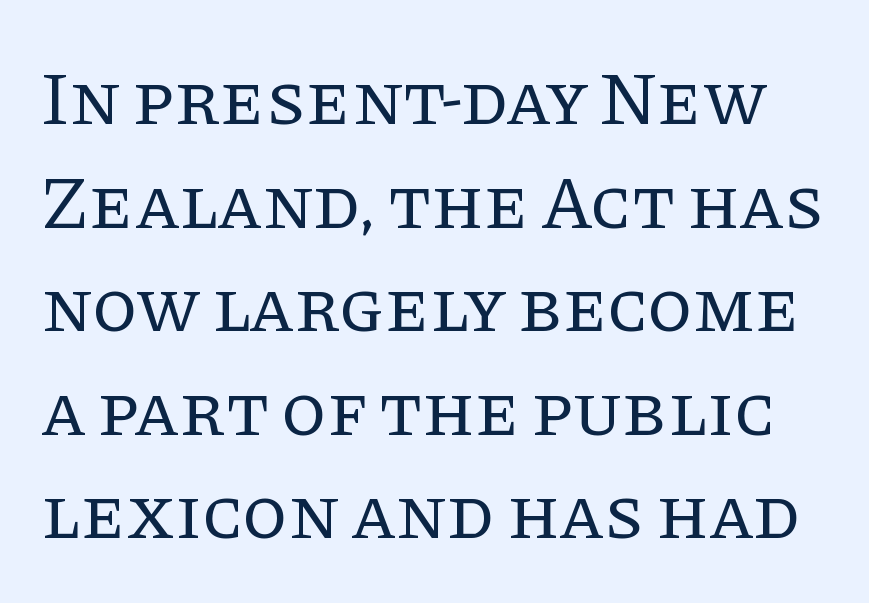
The letters look calm and open, with moderate or lighter stems. Horizontal bands of white between lines are of average thickness. The lettering holds an erect, upright posture throughout. Unlike a clean sans, this face finishes its strokes with serifs. Spacing verdict: proportional, widths tailored to each character.
